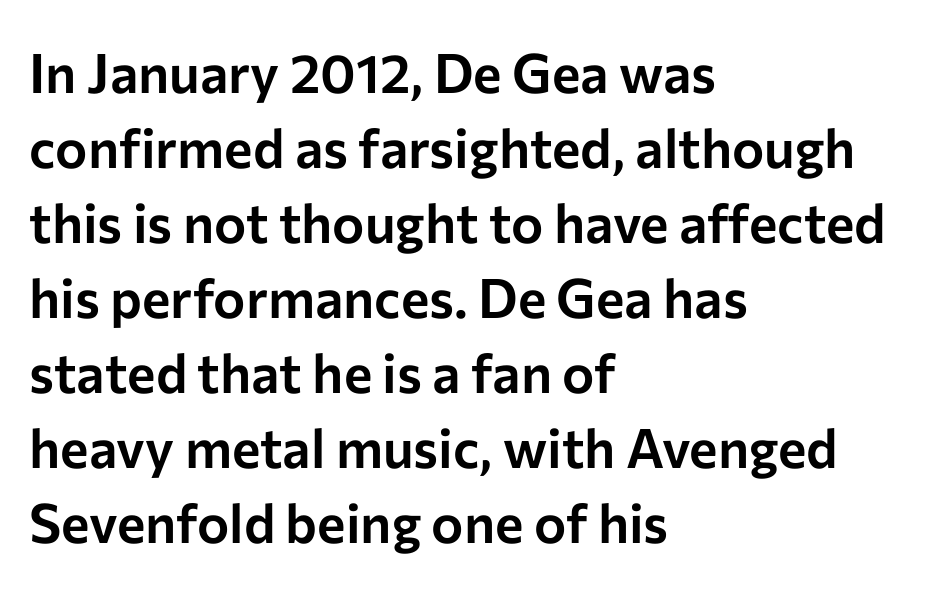
{"serif": "no", "italic": "no", "width": "normal", "stroke_contrast": "low", "x_height": "medium", "monospaced": "no", "underline": "no", "align": "left", "line_spacing": "normal", "line_spacing_ratio": 1.39, "letter_spacing": "normal", "letter_spacing_em": 0.0, "glyph_px": 54}
